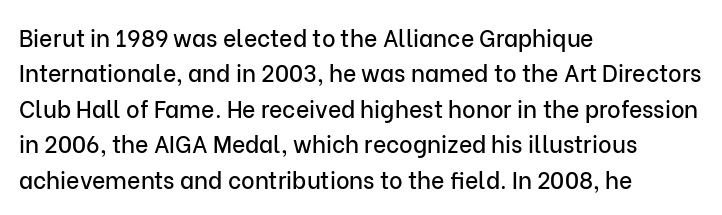
Q: Is the text italic (slanted)? A: No, it is upright.
Q: Is the text underlined? A: No.
Q: How is the paragraph aligned? A: Left-aligned.
Q: Is the spacing between letters normal or unusually wide? A: Normal.
Q: Is the spacing between lines tight, normal or loose? A: Normal.
